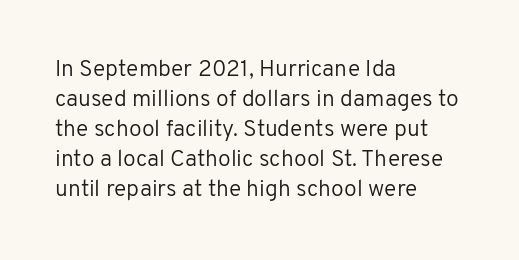
The image shows 23 px text type, upright; set left-aligned, normal line spacing (1.3x), normal letter spacing, not underlined.
